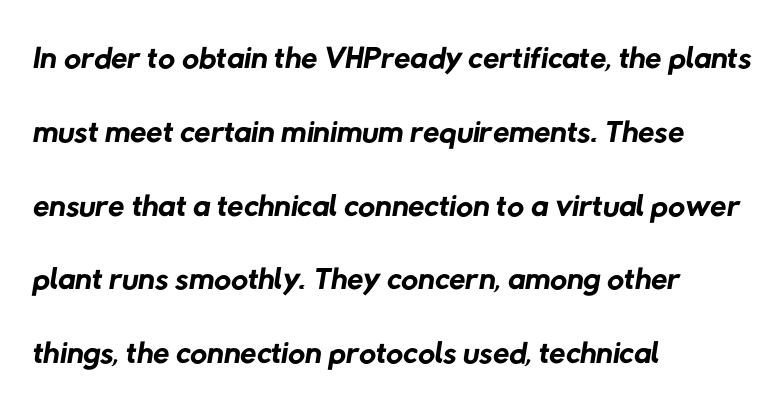
Q: Is the text bold? A: No.
Q: Is the typeface a serif or a sans-serif typeface? A: Sans-serif.
Q: Is the text underlined? A: No.
Q: How is the paragraph aligned? A: Left-aligned.
Q: Is the spacing between letters normal or unusually wide? A: Normal.
Q: Is the spacing between lines tight, normal or loose? A: Normal.
Q: Width (condensed, normal, or wide)? A: Normal.
Q: Stroke contrast? A: Low.
Q: x-height? A: Medium.
Q: Monospaced? A: No.
